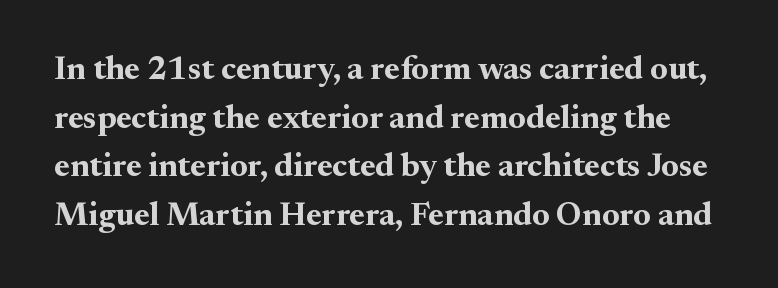
Q: Is the text bold? A: Yes.
Q: Is the text italic (slanted)? A: No, it is upright.
Q: Is the typeface a serif or a sans-serif typeface? A: Serif.
Q: Is the text underlined? A: No.
Q: Is the spacing between letters normal or unusually wide? A: Normal.
Q: Is the spacing between lines tight, normal or loose? A: Normal.
Q: Width (condensed, normal, or wide)? A: Normal.
Q: Stroke contrast? A: Medium.
Q: x-height? A: Small.
Q: Monospaced? A: No.
